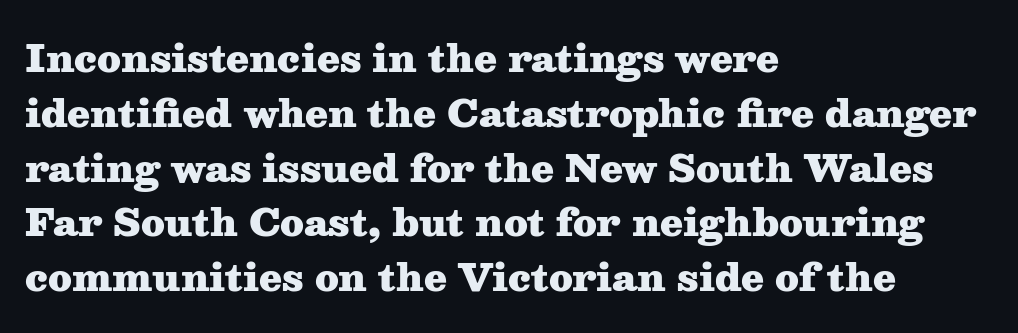
The image shows 37 px heavy, wide serif type, upright; set left-aligned, normal line spacing (1.48x), normal letter spacing, not underlined; medium stroke contrast and a medium x-height.
